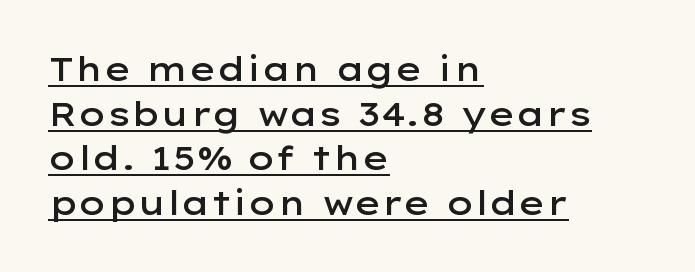
The type sits square on the baseline with zero lean. The type is set solid horizontally, with unmodified tracking. Notice how the passage keeps a crisp vertical edge on the left only. Evenly set lines give the paragraph a standard silhouette. You can see a thin bar hugging the bottom of the glyphs. Typographically, this falls in the sans-serif category.
